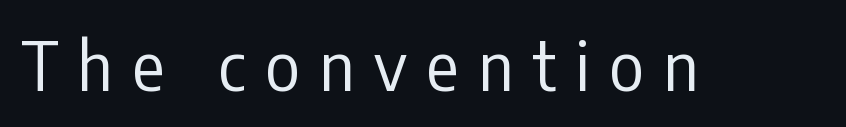
{"serif": "no", "italic": "no", "bold": "no", "weight": "regular", "width": "condensed", "stroke_contrast": "low", "x_height": "medium", "monospaced": "no", "underline": "no", "letter_spacing": "wide", "letter_spacing_em": 0.29, "glyph_px": 67}
